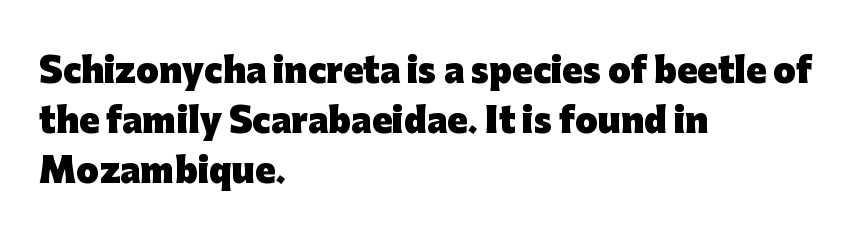
The image shows 33 px heavy sans-serif type, upright; set left-aligned, normal line spacing (1.52x), normal letter spacing, not underlined; low stroke contrast and a medium x-height.
